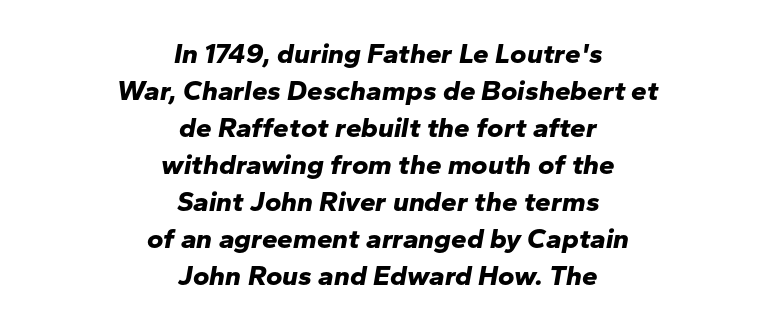
{"italic": "yes", "lean": "right", "slant_degrees": 10, "bold": "yes", "weight": "bold", "width": "normal", "stroke_contrast": "low", "x_height": "medium", "monospaced": "no", "underline": "no", "align": "center", "line_spacing": "normal", "line_spacing_ratio": 1.32, "letter_spacing": "normal", "letter_spacing_em": 0.0, "glyph_px": 28}
